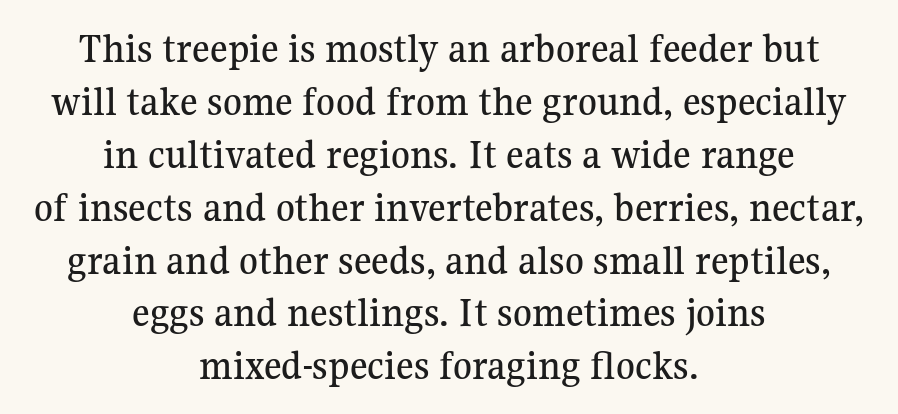
Q: Is the text italic (slanted)? A: No, it is upright.
Q: Is the typeface a serif or a sans-serif typeface? A: Serif.
Q: Is the text underlined? A: No.
Q: How is the paragraph aligned? A: Centered.
Q: Is the spacing between letters normal or unusually wide? A: Normal.
Q: Width (condensed, normal, or wide)? A: Normal.
Q: Stroke contrast? A: Medium.
Q: x-height? A: Medium.
Q: Monospaced? A: No.
